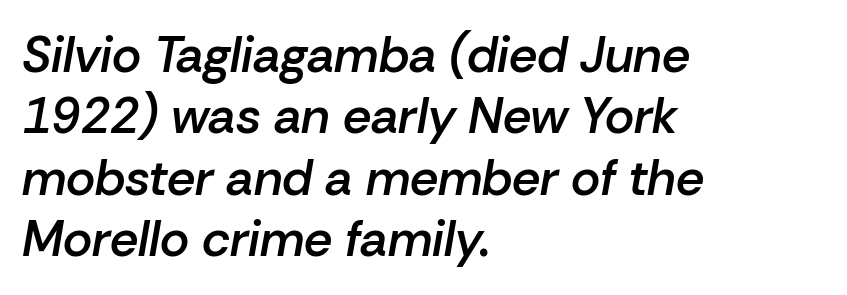
{"italic": "yes", "lean": "right", "slant_degrees": 10, "bold": "semi", "weight": "semibold", "width": "normal", "stroke_contrast": "low", "x_height": "medium", "monospaced": "no", "underline": "no", "align": "left", "line_spacing_ratio": 1.23, "letter_spacing": "normal", "letter_spacing_em": 0.0, "glyph_px": 50}
